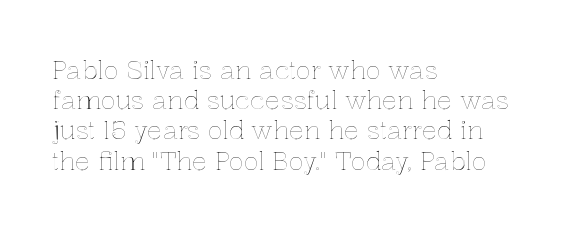
{"italic": "no", "underline": "no", "align": "left", "line_spacing_ratio": 1.21, "letter_spacing": "normal", "letter_spacing_em": 0.0, "glyph_px": 25}
